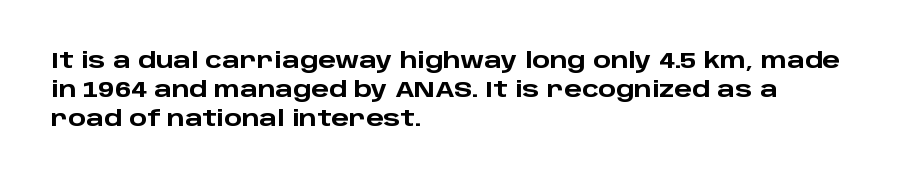
Leftover space on each line is placed entirely after the last word. The baseline area is clear. Tracking value appears to be zero — textbook default spacing. Is the type bold? Yes — the strokes are clearly thick and heavy.
